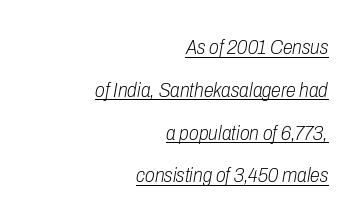
Q: Is the text bold? A: No.
Q: Is the text italic (slanted)? A: Yes, it leans right by about 10 degrees.
Q: Is the text underlined? A: Yes.
Q: How is the paragraph aligned? A: Right-aligned.
Q: Is the spacing between letters normal or unusually wide? A: Normal.
Q: Is the spacing between lines tight, normal or loose? A: Loose.
